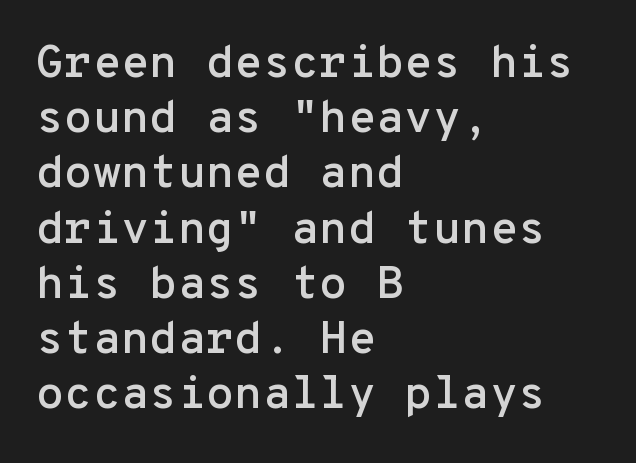
Q: Is the text italic (slanted)? A: No, it is upright.
Q: Is the typeface a serif or a sans-serif typeface? A: Sans-serif.
Q: Is the text underlined? A: No.
Q: How is the paragraph aligned? A: Left-aligned.
Q: Is the spacing between letters normal or unusually wide? A: Normal.
Q: Width (condensed, normal, or wide)? A: Normal.
Q: Stroke contrast? A: Low.
Q: x-height? A: Medium.
Q: Monospaced? A: Yes.
